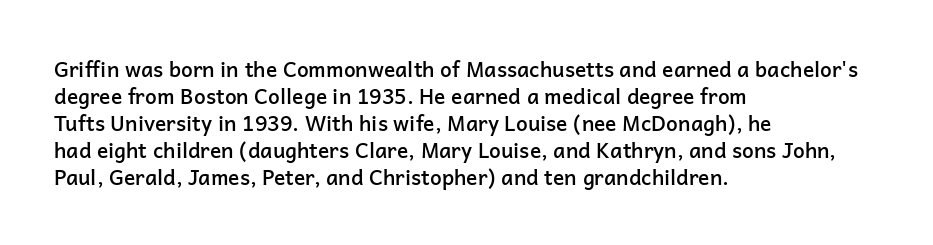
The image shows 21 px text type, upright; set left-aligned, normal line spacing (1.29x), normal letter spacing, not underlined.
